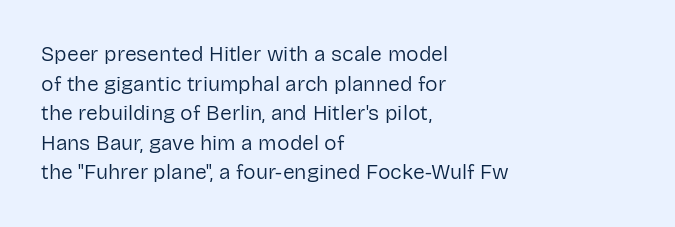
Quick note: underline off. Do the letters lean? They stand straight. The text block is weighted toward the left margin, trailing off unevenly rightward. This rendering leaves character spacing at its baseline value. Vertical spacing — default.
